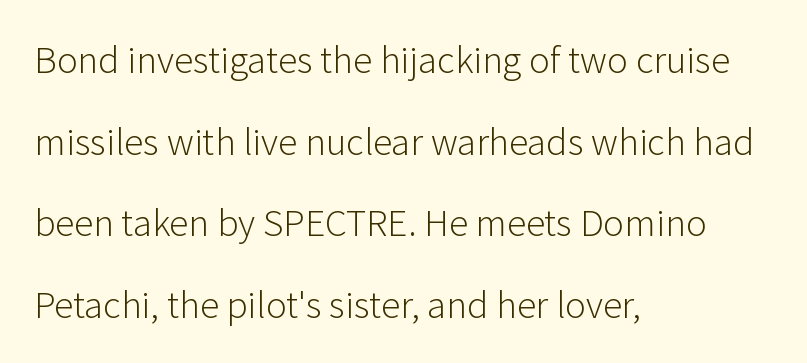
On a weight scale, this lands at 450 or below. Bare-footed words on every line. No extra tracking has been applied to these lines. Italic: no, the glyphs are upright roman. Reading down the block, your eye returns to a fixed left position each line.
